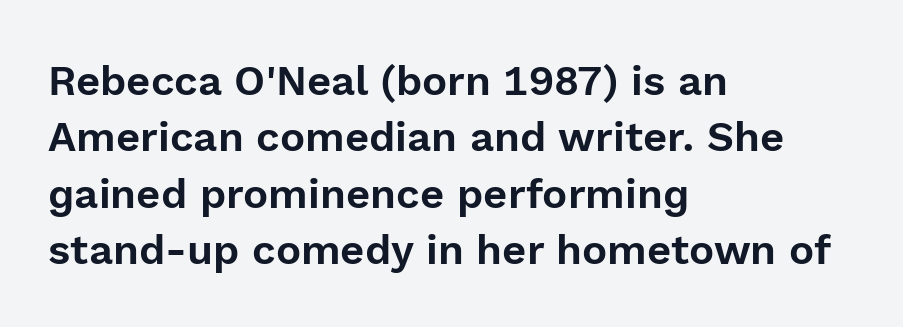
{"serif": "no", "italic": "no", "width": "normal", "x_height": "medium", "monospaced": "no", "underline": "no", "align": "left", "line_spacing": "normal", "line_spacing_ratio": 1.34, "letter_spacing": "normal", "letter_spacing_em": 0.0, "glyph_px": 42}
